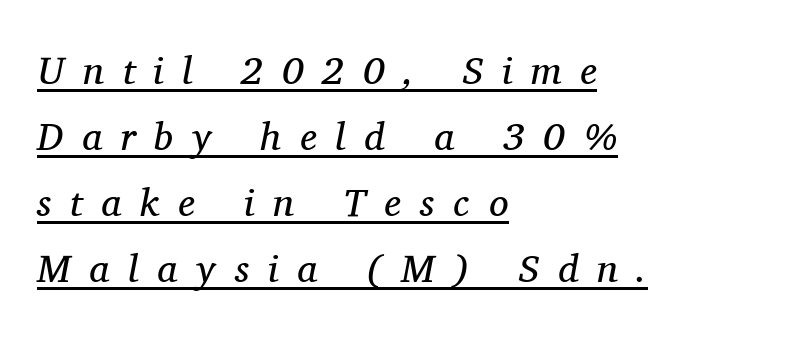
{"serif": "yes", "italic": "yes", "lean": "right", "slant_degrees": 11, "bold": "no", "weight": "regular", "width": "normal", "stroke_contrast": "medium", "x_height": "medium", "monospaced": "no", "underline": "yes", "align": "left", "line_spacing": "normal", "line_spacing_ratio": 1.69, "letter_spacing": "wide", "letter_spacing_em": 0.48, "glyph_px": 39}
